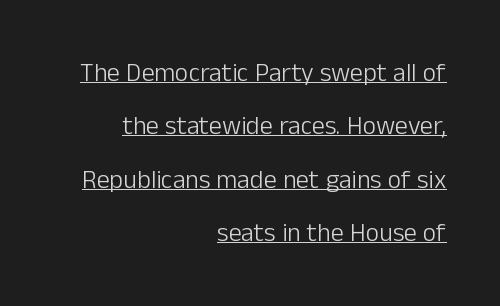
{"italic": "no", "bold": "no", "underline": "yes", "align": "right", "line_spacing": "loose", "line_spacing_ratio": 2.05, "letter_spacing": "normal", "letter_spacing_em": 0.0, "glyph_px": 26}
